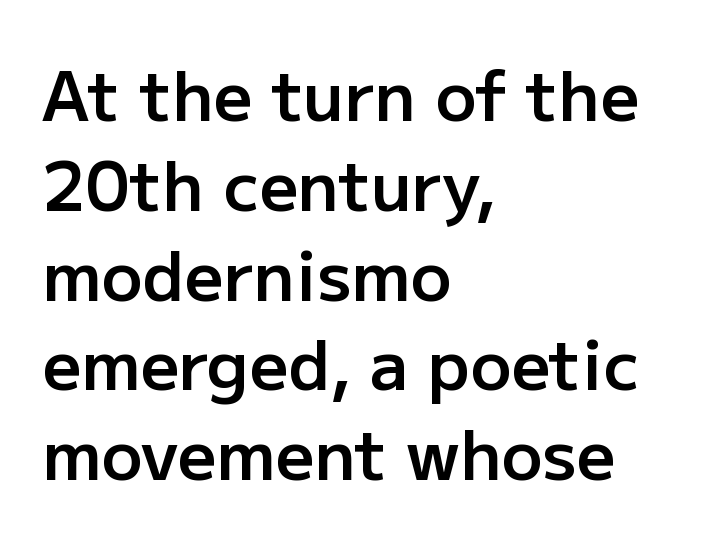
Typographic density is moderately raised because the face is semibold. The vertical gap from one line to the next is medium. A roman cut, with each character standing at attention. The face used here is proportionally spaced, like ordinary book or web type. I'd call this a sans setting — the letters go barefoot. This sample uses plain, unmodified letter spacing.
